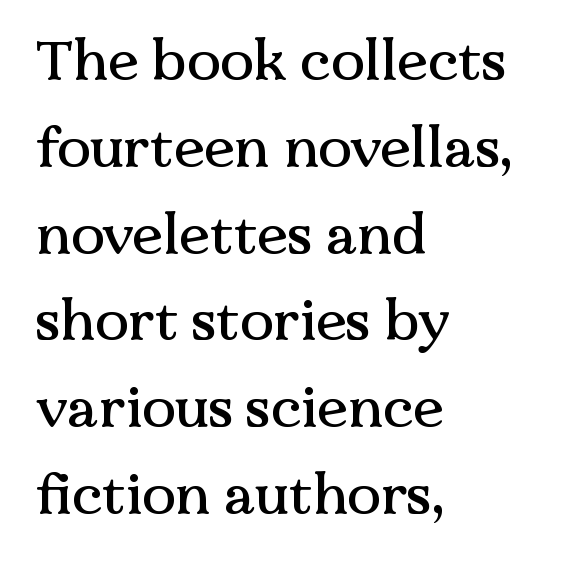
Q: Is the text italic (slanted)? A: No, it is upright.
Q: Is the typeface a serif or a sans-serif typeface? A: Serif.
Q: Is the text underlined? A: No.
Q: How is the paragraph aligned? A: Left-aligned.
Q: Is the spacing between letters normal or unusually wide? A: Normal.
Q: Is the spacing between lines tight, normal or loose? A: Normal.
Q: Width (condensed, normal, or wide)? A: Normal.
Q: Stroke contrast? A: Medium.
Q: x-height? A: Medium.
Q: Monospaced? A: No.
